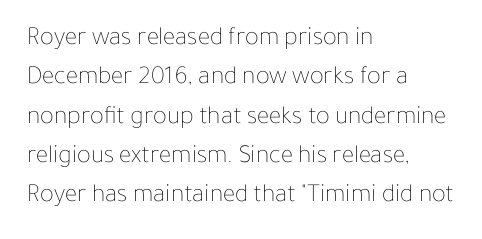
The image shows 26 px text type, upright; set left-aligned, normal line spacing (1.51x), normal letter spacing, not underlined.
